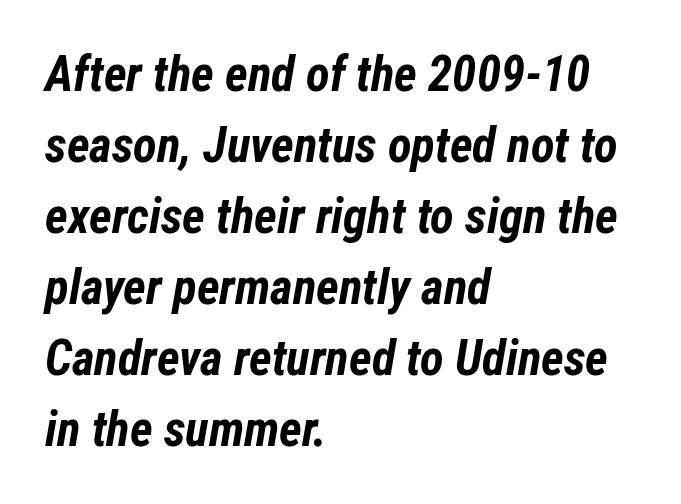
The image shows 49 px bold, condensed type, italic (leaning right); set left-aligned, normal line spacing (1.45x), normal letter spacing, not underlined; low stroke contrast and a medium x-height.
